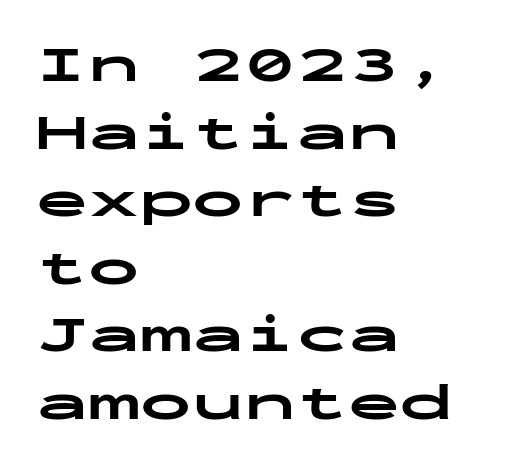
Q: Is the text bold? A: Yes.
Q: Is the text italic (slanted)? A: No, it is upright.
Q: Is the typeface a serif or a sans-serif typeface? A: Sans-serif.
Q: Is the text underlined? A: No.
Q: How is the paragraph aligned? A: Left-aligned.
Q: Is the spacing between letters normal or unusually wide? A: Normal.
Q: Is the spacing between lines tight, normal or loose? A: Normal.
Q: Width (condensed, normal, or wide)? A: Wide.
Q: Stroke contrast? A: Low.
Q: x-height? A: Medium.
Q: Monospaced? A: Yes.
